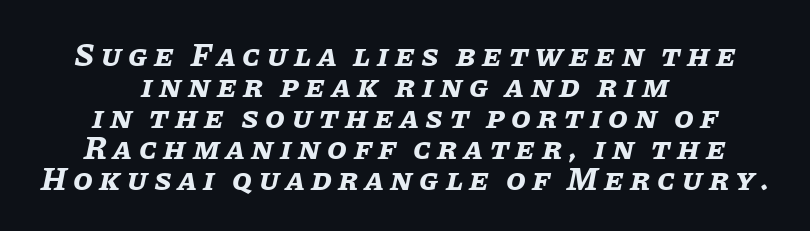
Q: Is the text bold? A: Yes.
Q: Is the text italic (slanted)? A: Yes, it leans right by about 11 degrees.
Q: Is the text underlined? A: No.
Q: How is the paragraph aligned? A: Centered.
Q: Is the spacing between letters normal or unusually wide? A: Unusually wide.
Q: Is the spacing between lines tight, normal or loose? A: Tight.
Q: Width (condensed, normal, or wide)? A: Normal.
Q: Stroke contrast? A: Low.
Q: x-height? A: Large.
Q: Monospaced? A: No.
